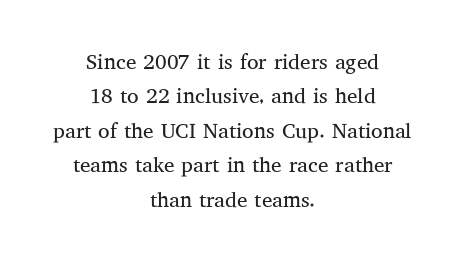
The image shows 21 px text type, upright; set centered, normal line spacing (1.64x), normal letter spacing, not underlined.
